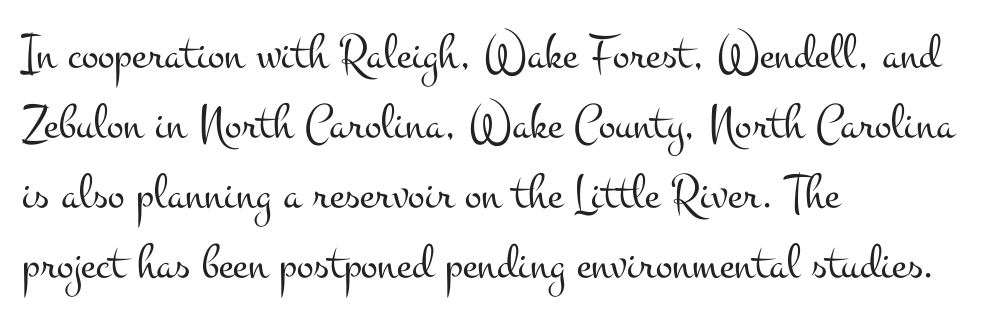
The image shows 50 px light, wide type; set left-aligned, normal line spacing (1.4x), normal letter spacing, not underlined; medium stroke contrast and a small x-height.
